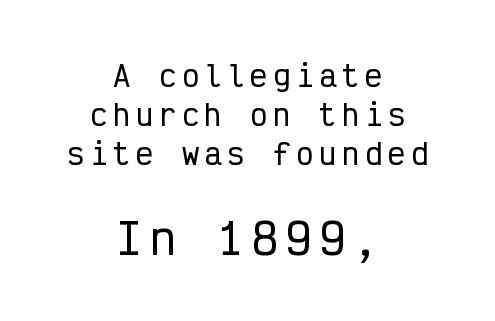
The letters stand upright; this is a roman face. The rendering uses a moderate line-height, typical for paragraphs. Alignment: centered. Looks like terminal output: every glyph gets an equal slot. Just letters on the line, the space beneath them empty. Check where the strokes stop: nothing finishes them off — pure sans.
